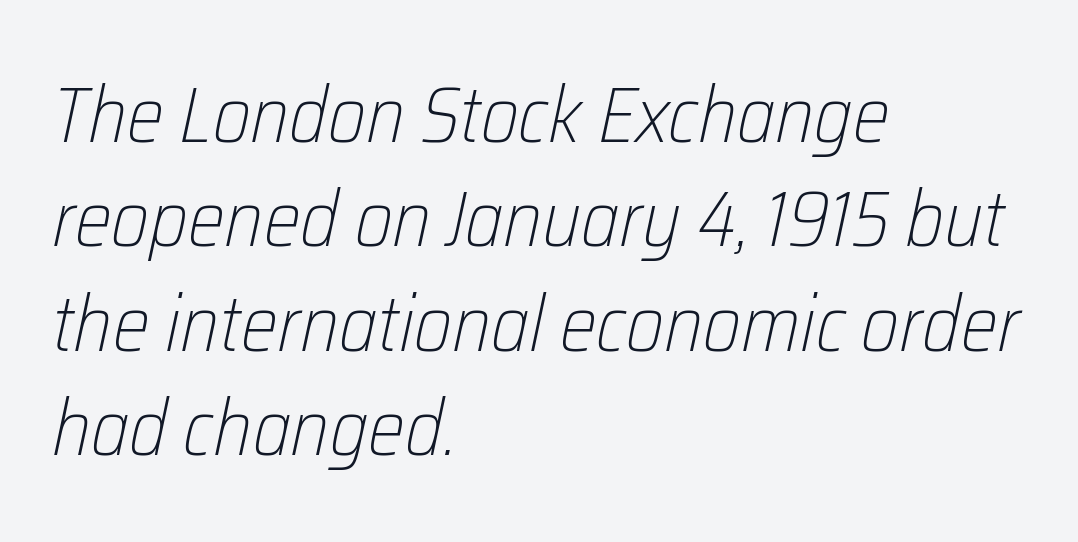
The image shows 79 px light, condensed type, italic (leaning right); set left-aligned, normal line spacing (1.32x), normal letter spacing, not underlined; low stroke contrast and a medium x-height.
